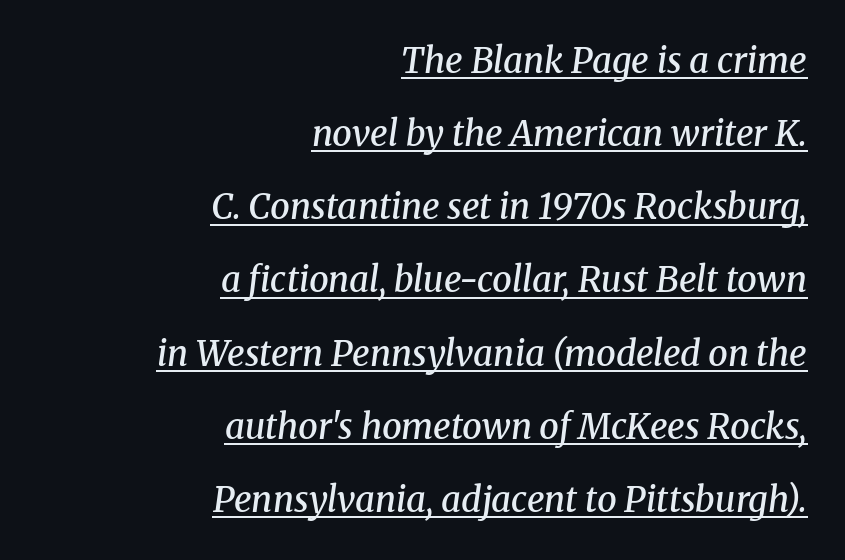
The image shows 35 px semibold serif type, italic (leaning right); set right-aligned, loose line spacing (2.09x), normal letter spacing, underlined; medium stroke contrast and a medium x-height.
